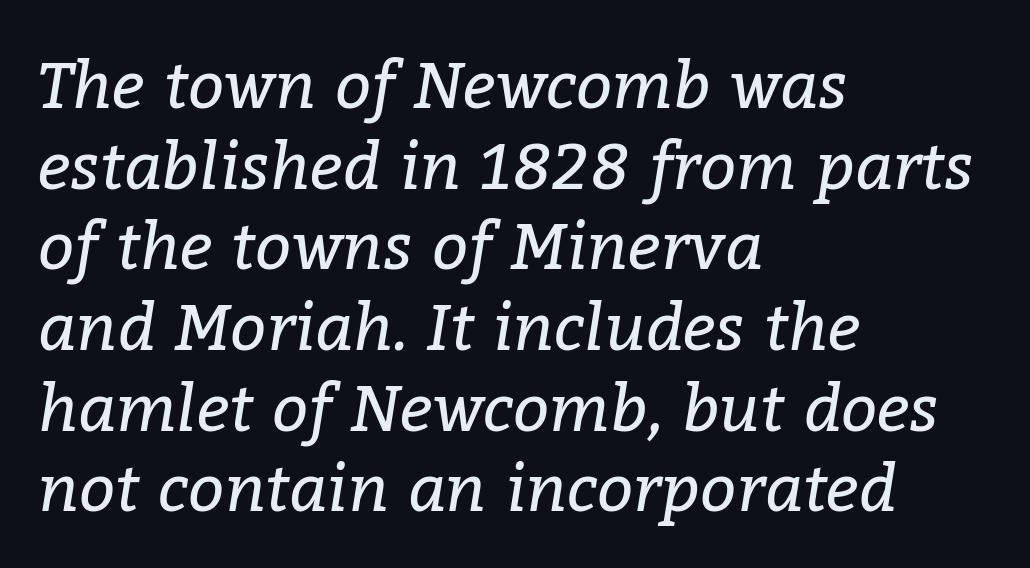
The image shows 64 px regular-weight serif type, italic (leaning right); set left-aligned, normal line spacing (1.26x), normal letter spacing, not underlined; low stroke contrast and a medium x-height.
